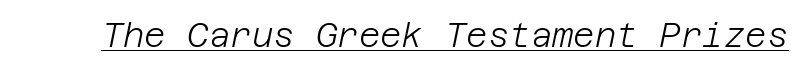
These characters rest on top of a visible drawn line. Weight: in the light-to-regular range. Style check: oblique. Nothing unusual about the tracking: characters are spaced as the font intends.
